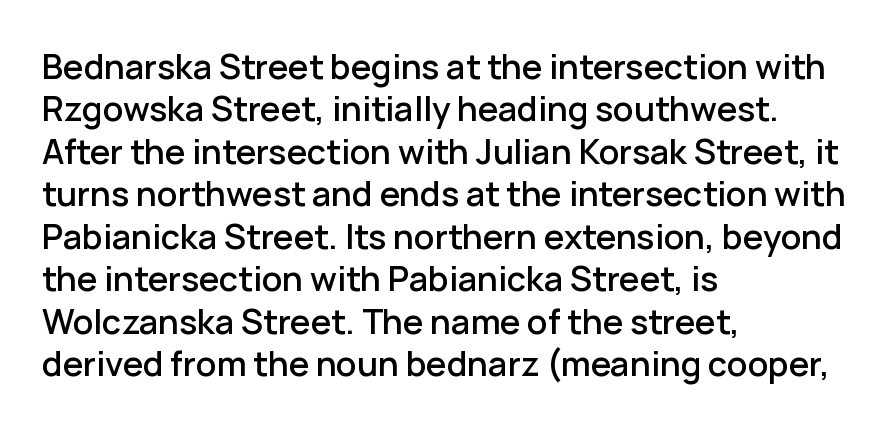
Reading down the block, your eye returns to a fixed left position each line. Looks like regular typesetting: each glyph gets only the width it needs. Standard letterfit; no display-style spreading of the glyphs. Type style note: lacks serifs. Rule under the text: the space is simply empty. Vertical spacing — default.
